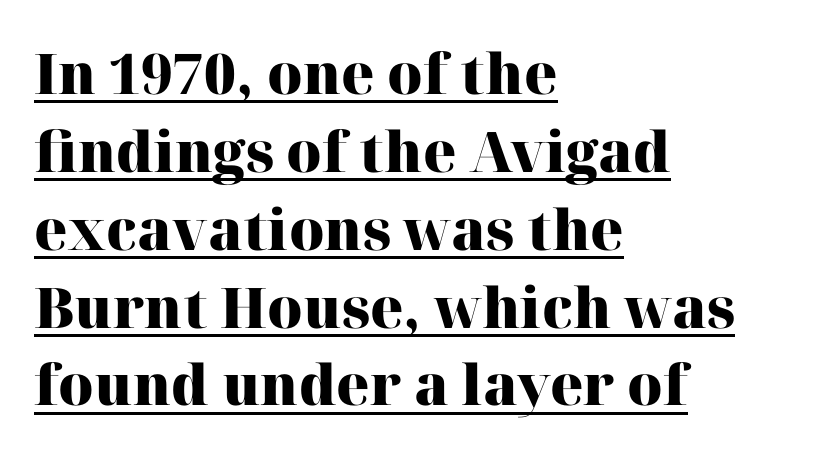
Q: Is the text bold? A: Yes.
Q: Is the text italic (slanted)? A: No, it is upright.
Q: Is the typeface a serif or a sans-serif typeface? A: Serif.
Q: Is the text underlined? A: Yes.
Q: How is the paragraph aligned? A: Left-aligned.
Q: Is the spacing between letters normal or unusually wide? A: Normal.
Q: Is the spacing between lines tight, normal or loose? A: Normal.
Q: Width (condensed, normal, or wide)? A: Normal.
Q: Stroke contrast? A: High.
Q: x-height? A: Medium.
Q: Monospaced? A: No.
